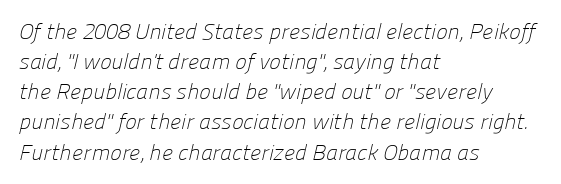
Q: Is the text bold? A: No.
Q: Is the text underlined? A: No.
Q: How is the paragraph aligned? A: Left-aligned.
Q: Is the spacing between letters normal or unusually wide? A: Normal.
Q: Is the spacing between lines tight, normal or loose? A: Normal.
